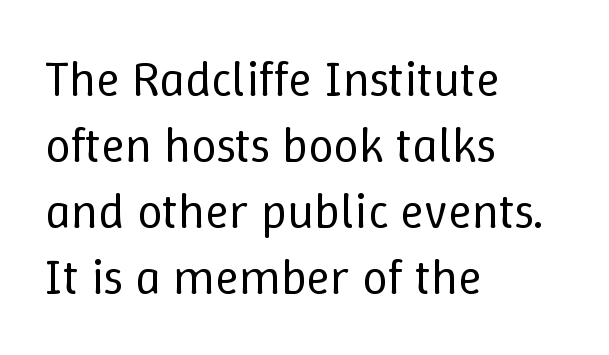
Just letters on the line, the space beneath them empty. When letters stand straight like this, we call the style roman or upright. Summary of weight: not heavy and not bold. Each letter keeps its own natural width here, so spacing adapts to shape.
